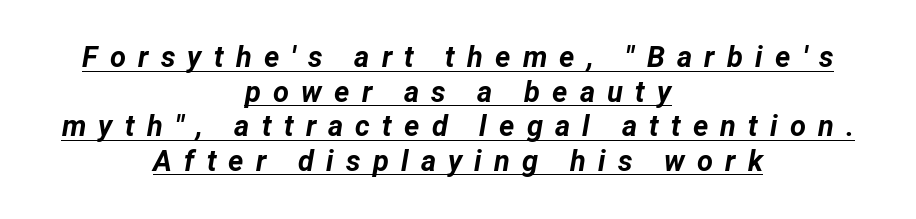
Q: Is the text bold? A: Yes.
Q: Is the text italic (slanted)? A: Yes, it leans right by about 12 degrees.
Q: Is the text underlined? A: Yes.
Q: How is the paragraph aligned? A: Centered.
Q: Is the spacing between letters normal or unusually wide? A: Unusually wide.
Q: Width (condensed, normal, or wide)? A: Normal.
Q: Stroke contrast? A: Low.
Q: x-height? A: Medium.
Q: Monospaced? A: No.
